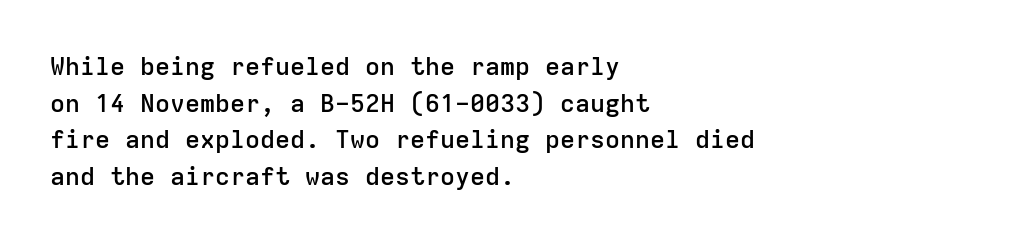
{"italic": "no", "bold": "semi", "underline": "no", "align": "left", "line_spacing": "normal", "line_spacing_ratio": 1.47, "letter_spacing": "normal", "letter_spacing_em": 0.0, "glyph_px": 25}
